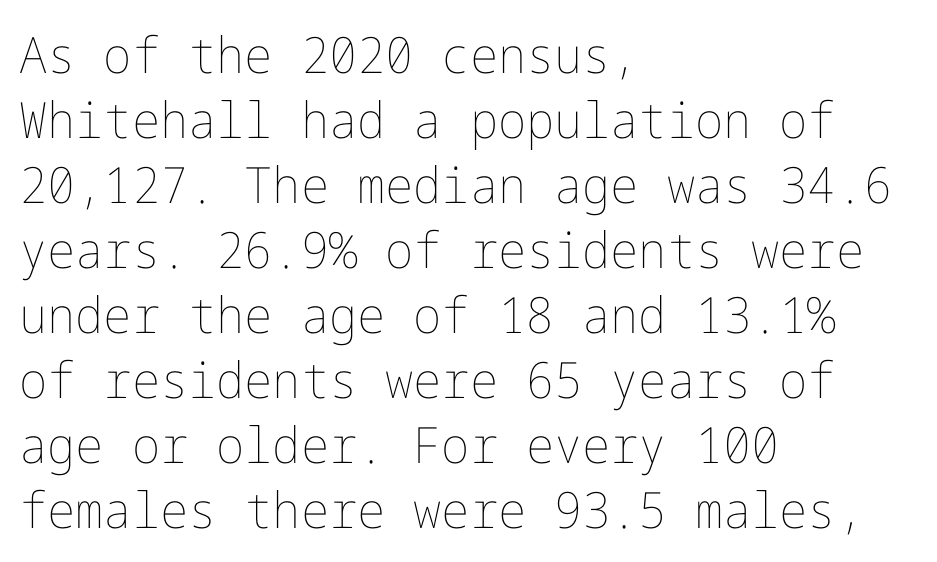
Q: Is the text bold? A: No.
Q: Is the text italic (slanted)? A: No, it is upright.
Q: Is the text underlined? A: No.
Q: How is the paragraph aligned? A: Left-aligned.
Q: Is the spacing between letters normal or unusually wide? A: Normal.
Q: Is the spacing between lines tight, normal or loose? A: Normal.
Q: Width (condensed, normal, or wide)? A: Normal.
Q: Stroke contrast? A: Low.
Q: x-height? A: Medium.
